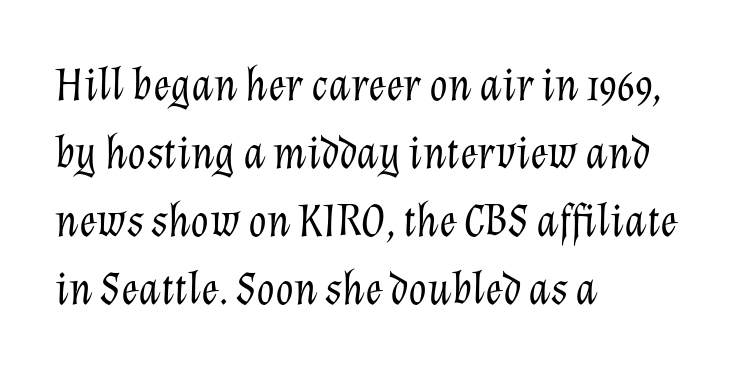
The image shows 47 px light type, italic (leaning right); set left-aligned, normal line spacing (1.45x), normal letter spacing, not underlined; low stroke contrast and a medium x-height.
